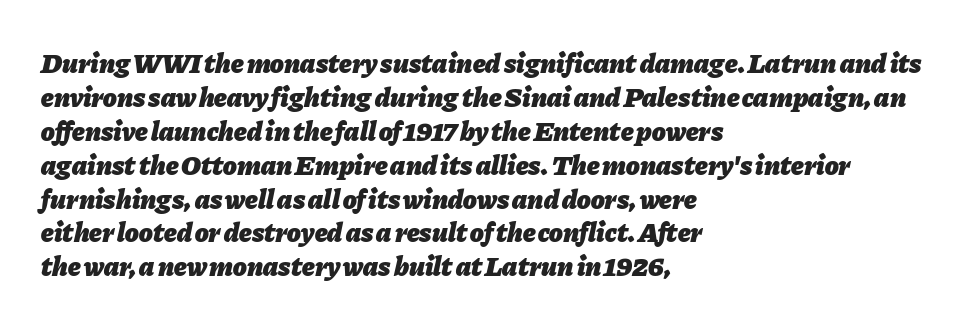
Q: Is the text bold? A: Yes.
Q: Is the text italic (slanted)? A: Yes, it leans right by about 11 degrees.
Q: Is the text underlined? A: No.
Q: How is the paragraph aligned? A: Left-aligned.
Q: Is the spacing between letters normal or unusually wide? A: Normal.
Q: Width (condensed, normal, or wide)? A: Normal.
Q: Stroke contrast? A: Low.
Q: x-height? A: Medium.
Q: Monospaced? A: No.
